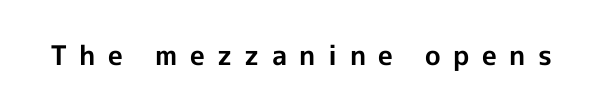
Q: Is the text bold? A: Yes.
Q: Is the text italic (slanted)? A: No, it is upright.
Q: Is the text underlined? A: No.
Q: Is the spacing between letters normal or unusually wide? A: Unusually wide.
